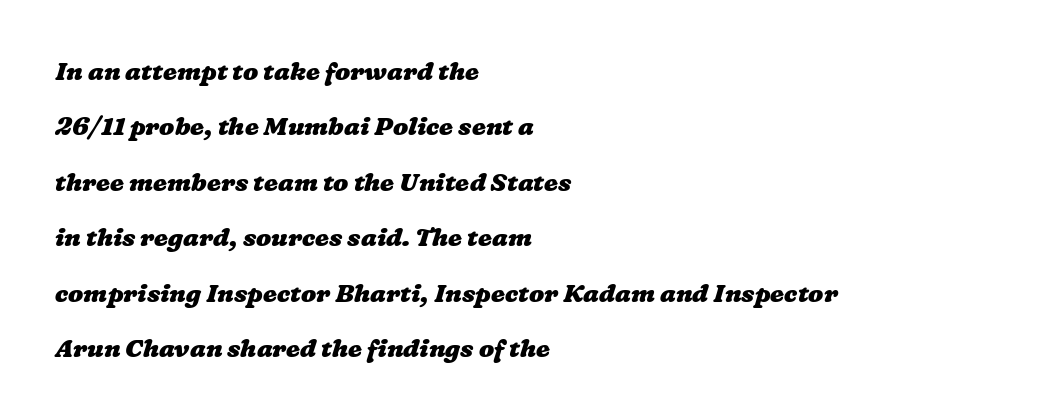
Q: Is the text bold? A: Yes.
Q: Is the text underlined? A: No.
Q: How is the paragraph aligned? A: Left-aligned.
Q: Is the spacing between letters normal or unusually wide? A: Normal.
Q: Is the spacing between lines tight, normal or loose? A: Loose.
